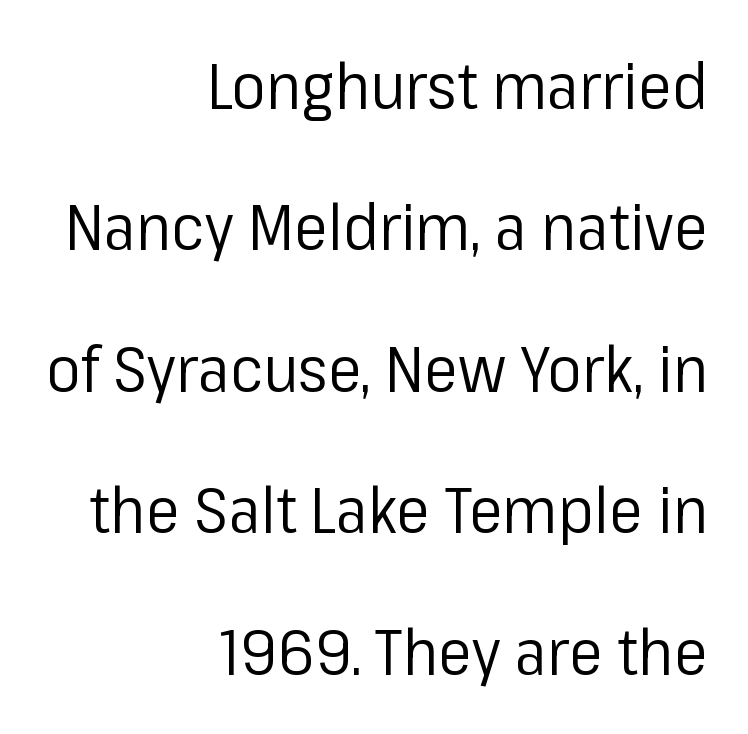
The image shows 64 px regular-weight sans-serif type, upright; set right-aligned, loose line spacing (2.21x), normal letter spacing, not underlined; low stroke contrast and a medium x-height.
